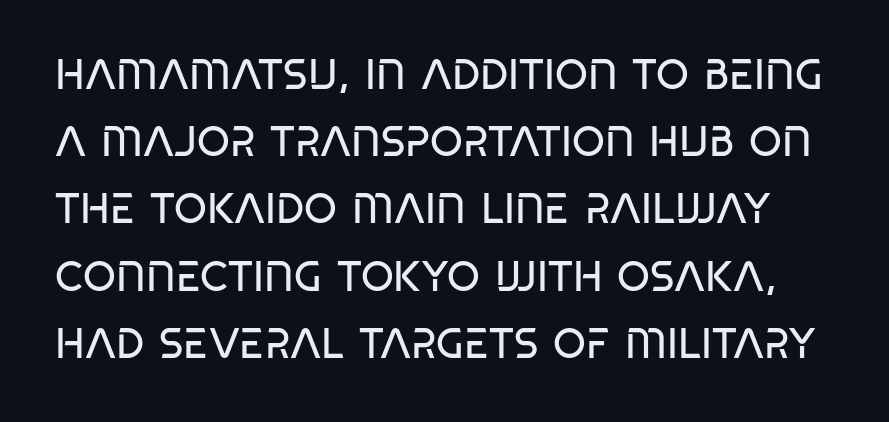
Observe the ordinary spacing: letters are neighbours, not strangers. Character widths vary here, with narrow letters taking less room than wide ones. The type sits square on the baseline with zero lean. The glyphs in this specimen are sans serif. Regular leading.
